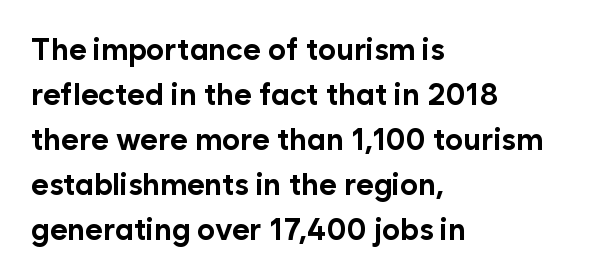
{"serif": "no", "italic": "no", "bold": "yes", "weight": "bold", "width": "normal", "stroke_contrast": "low", "x_height": "medium", "monospaced": "no", "underline": "no", "align": "left", "line_spacing": "normal", "line_spacing_ratio": 1.5, "letter_spacing": "normal", "letter_spacing_em": 0.0, "glyph_px": 30}
